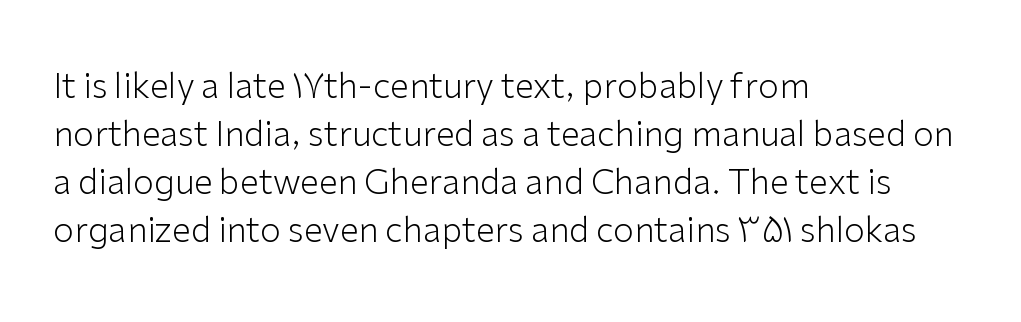
{"serif": "no", "italic": "no", "bold": "no", "weight": "light", "width": "normal", "stroke_contrast": "low", "x_height": "medium", "monospaced": "no", "underline": "no", "align": "left", "line_spacing": "normal", "line_spacing_ratio": 1.41, "letter_spacing": "normal", "letter_spacing_em": 0.0, "glyph_px": 34}
